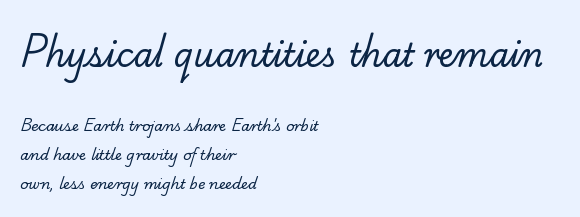
{"bold": "no", "weight": "regular", "width": "normal", "stroke_contrast": "low", "x_height": "small", "monospaced": "no", "underline": "no", "align": "left", "line_spacing": "loose", "line_spacing_ratio": 2.05, "letter_spacing": "normal", "letter_spacing_em": 0.0, "larger_block": "first", "size_ratio": 2.29, "glyph_px": 32}
